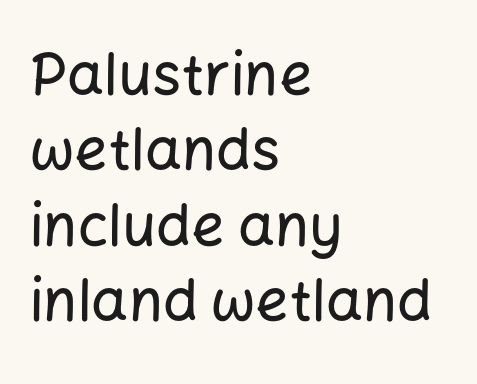
{"serif": "no", "italic": "no", "width": "normal", "stroke_contrast": "low", "x_height": "medium", "monospaced": "no", "underline": "no", "align": "left", "line_spacing": "normal", "line_spacing_ratio": 1.3, "letter_spacing": "normal", "letter_spacing_em": 0.0, "glyph_px": 58}
